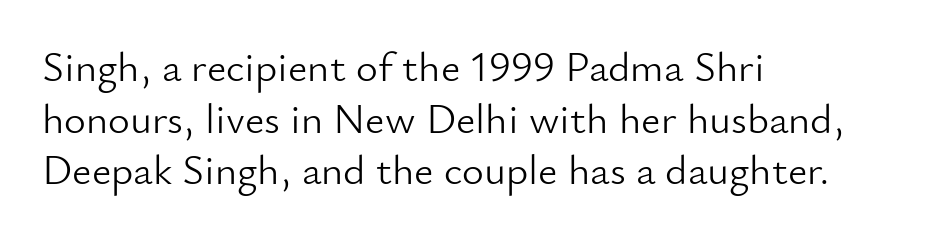
Q: Is the text bold? A: No.
Q: Is the text italic (slanted)? A: No, it is upright.
Q: Is the typeface a serif or a sans-serif typeface? A: Sans-serif.
Q: Is the text underlined? A: No.
Q: How is the paragraph aligned? A: Left-aligned.
Q: Is the spacing between letters normal or unusually wide? A: Normal.
Q: Width (condensed, normal, or wide)? A: Normal.
Q: Stroke contrast? A: Low.
Q: x-height? A: Small.
Q: Monospaced? A: No.
